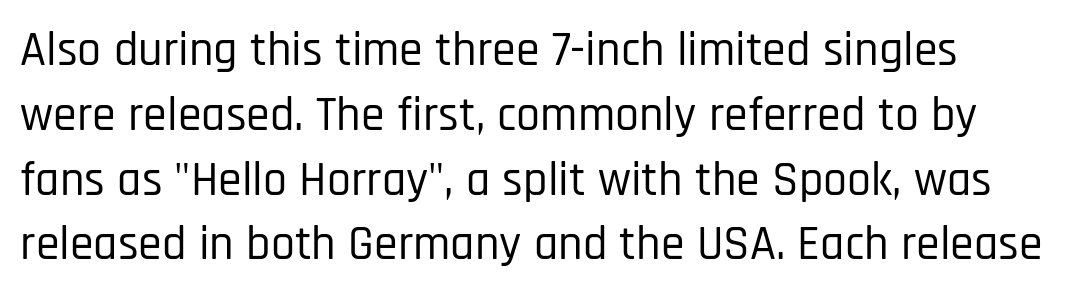
Q: Is the text italic (slanted)? A: No, it is upright.
Q: Is the typeface a serif or a sans-serif typeface? A: Sans-serif.
Q: Is the text underlined? A: No.
Q: Is the spacing between letters normal or unusually wide? A: Normal.
Q: Is the spacing between lines tight, normal or loose? A: Normal.
Q: Width (condensed, normal, or wide)? A: Condensed.
Q: Stroke contrast? A: Low.
Q: x-height? A: Large.
Q: Monospaced? A: No.
